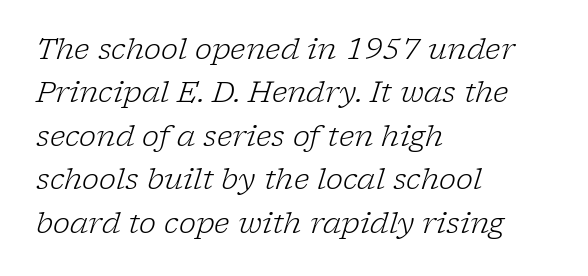
Q: Is the text bold? A: No.
Q: Is the text italic (slanted)? A: Yes, it leans right by about 17 degrees.
Q: Is the typeface a serif or a sans-serif typeface? A: Serif.
Q: Is the text underlined? A: No.
Q: How is the paragraph aligned? A: Left-aligned.
Q: Is the spacing between letters normal or unusually wide? A: Normal.
Q: Is the spacing between lines tight, normal or loose? A: Normal.
Q: Width (condensed, normal, or wide)? A: Normal.
Q: Stroke contrast? A: Low.
Q: x-height? A: Medium.
Q: Monospaced? A: No.
